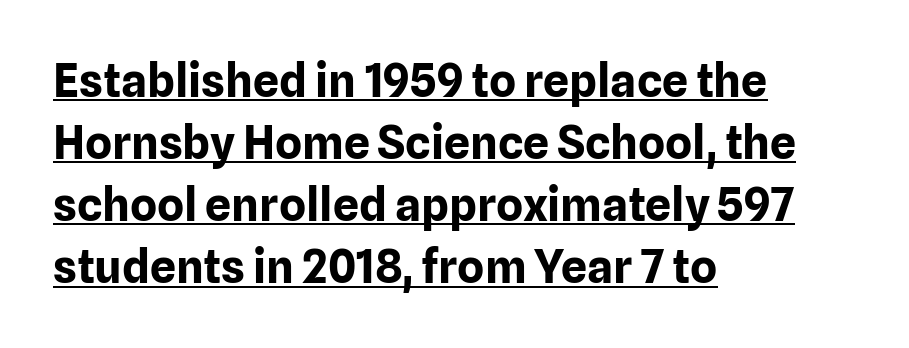
The image shows 46 px bold sans-serif type, upright; set left-aligned, normal line spacing (1.35x), normal letter spacing, underlined; low stroke contrast and a medium x-height.
